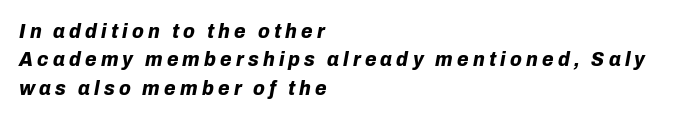
Would a proofreader flag this as italicized? Yes. Loose tracking; the words dissolve into strings of separated letters. Look at the stroke-to-counter ratio: heavy, a bold. Beneath every word, the page is bare. Horizontally, the lines are justified to the leading edge only. The block of text has a typical density, with ordinary space between rows.
